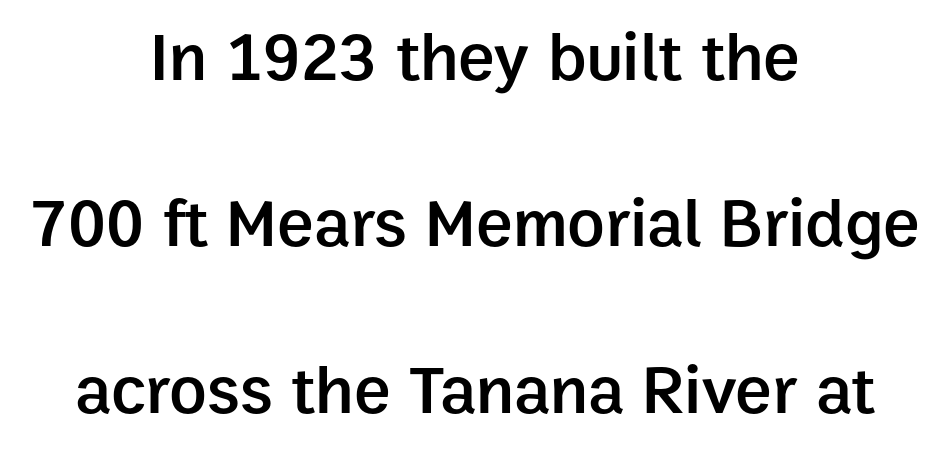
As a designer I'd log this as weight 600, semibold. The letters sit at their default tracking, neither squeezed nor spread. Alignment: centered. Baseline-to-baseline distance is far greater than the letter height. A typesetter would call this proportional, since set widths differ per character.
